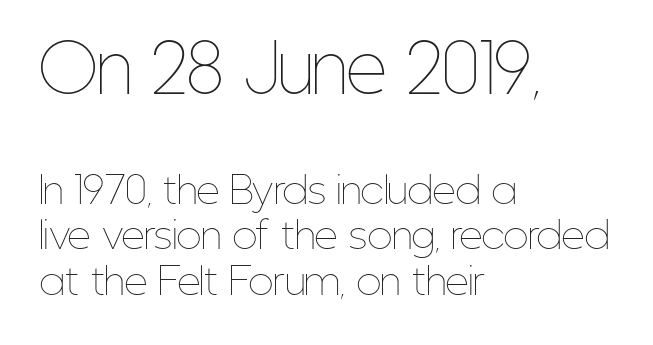
Horizontally, the lines are justified to the leading edge only. Lines of text with bare space underneath. Characters remain perfectly vertical along every line. Reading top to bottom, the characters get smaller at the block break. This reads as an unemphasized weight, regular at the heaviest.
